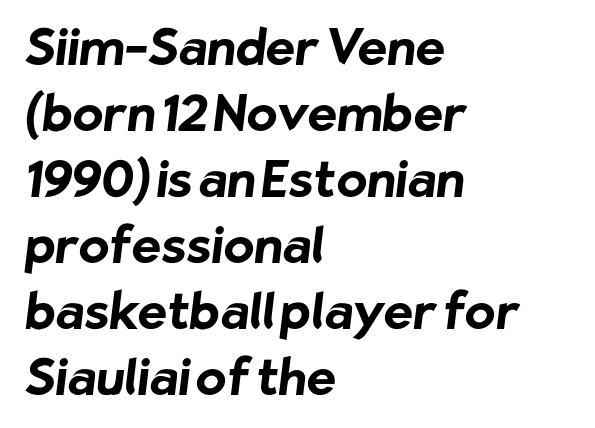
The passage shown is typed in a proportional face where columns would drift. Only glyphs here, with clear space below each row. Caption: multi-line text, flush left, ragged right. Vertical spacing — default.
